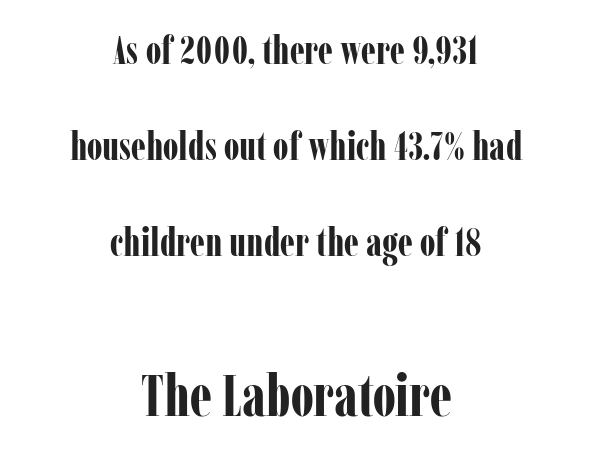
The image shows 58 px bold, condensed serif type, upright; set centered, loose line spacing (2.46x), normal letter spacing, not underlined; the second (bottom) block is 1.49x larger; low stroke contrast and a medium x-height.
